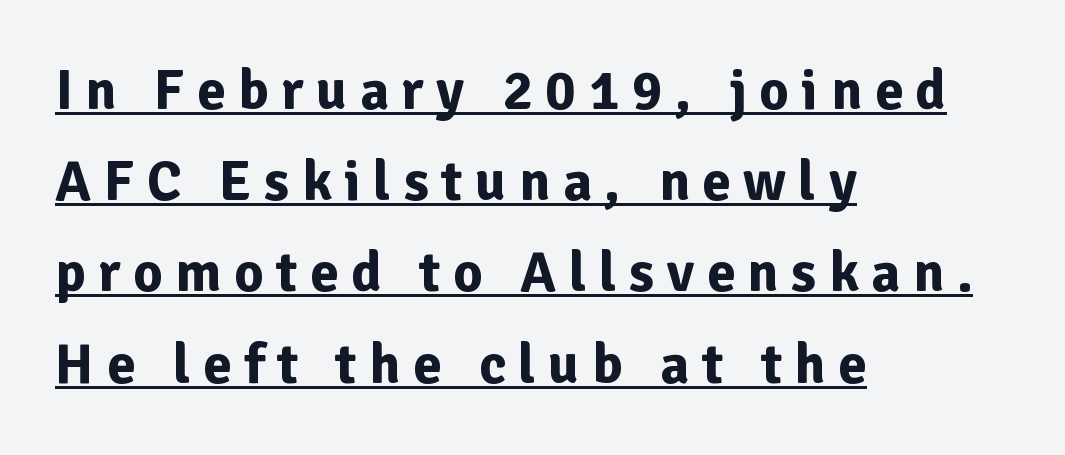
{"serif": "no", "italic": "no", "bold": "yes", "weight": "bold", "width": "normal", "stroke_contrast": "low", "x_height": "medium", "monospaced": "no", "underline": "yes", "align": "left", "line_spacing": "normal", "line_spacing_ratio": 1.6, "letter_spacing": "wide", "letter_spacing_em": 0.22, "glyph_px": 57}
